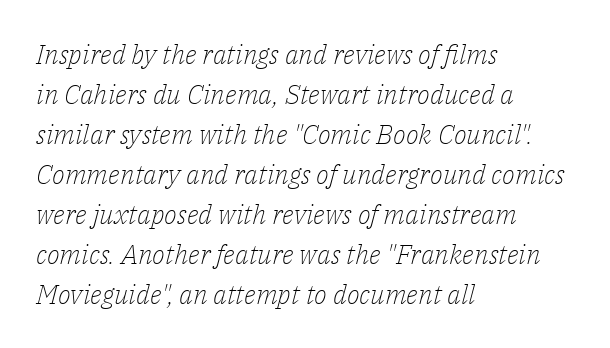
Stem width sits at or under what a default text font uses. The compositor pushed each line to the left boundary. Quick note: interline space is typical. The string is rendered with underlining switched off. Students, note that the glyphs here touch the page at normal intervals.
